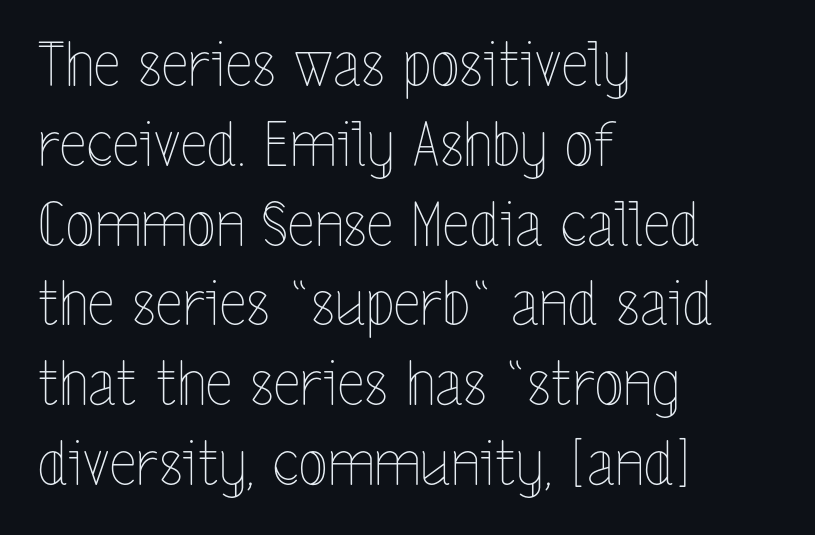
{"italic": "no", "bold": "no", "weight": "thin", "width": "condensed", "x_height": "medium", "monospaced": "no", "underline": "no", "align": "left", "line_spacing": "normal", "line_spacing_ratio": 1.33, "letter_spacing": "normal", "letter_spacing_em": 0.0, "glyph_px": 60}
